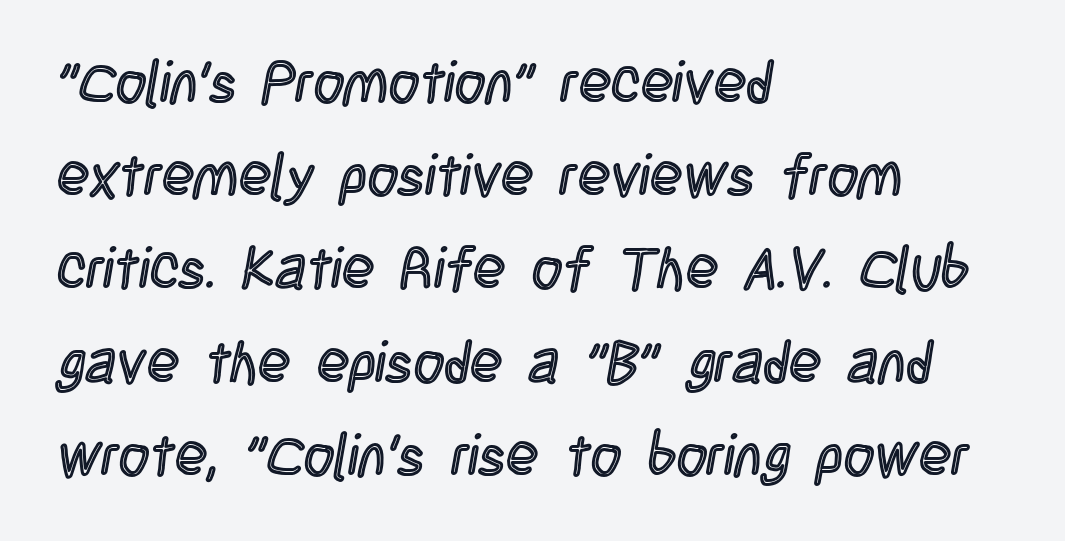
Q: Is the text italic (slanted)? A: Yes.
Q: Is the text underlined? A: No.
Q: How is the paragraph aligned? A: Left-aligned.
Q: Is the spacing between letters normal or unusually wide? A: Normal.
Q: Is the spacing between lines tight, normal or loose? A: Normal.
Q: Width (condensed, normal, or wide)? A: Condensed.
Q: x-height? A: Large.
Q: Monospaced? A: No.
